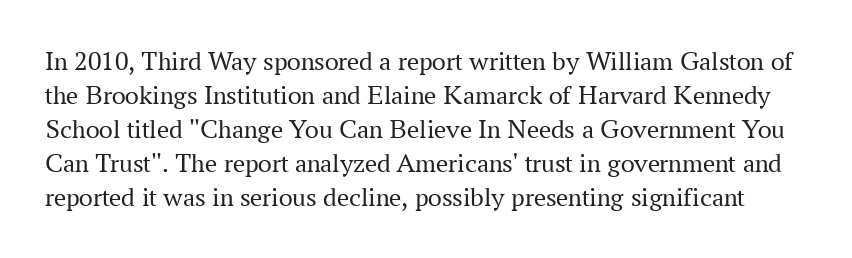
The image shows 27 px text type, upright; set normal line spacing (1.26x), normal letter spacing, not underlined.
